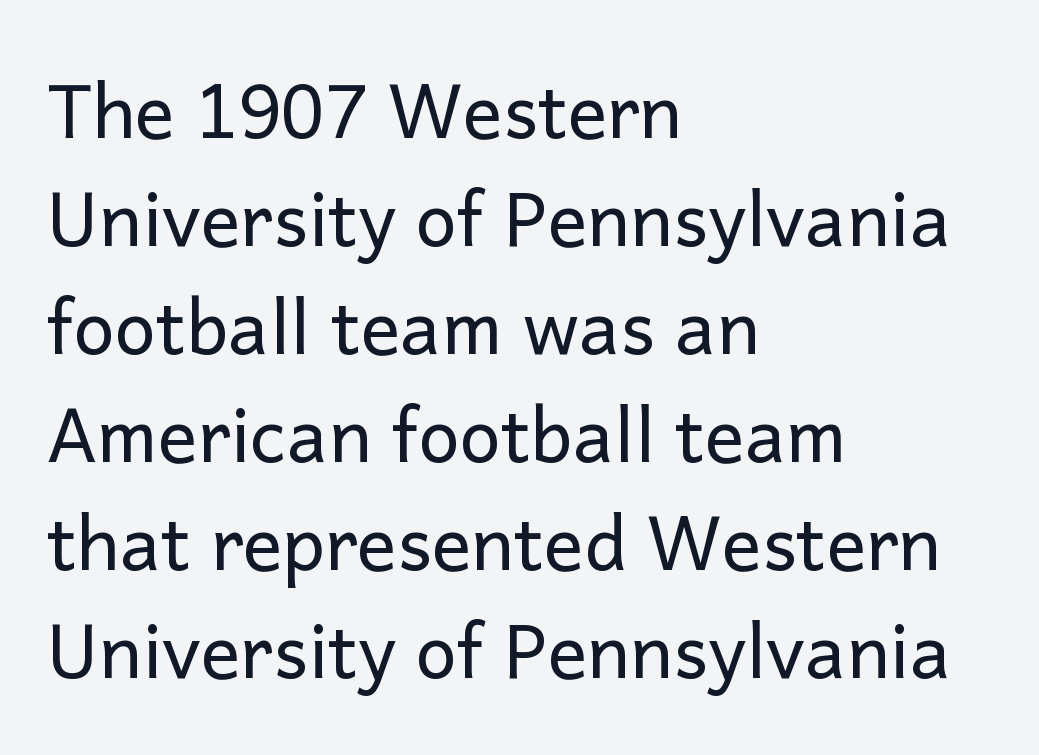
Q: Is the text bold? A: No.
Q: Is the text italic (slanted)? A: No, it is upright.
Q: Is the typeface a serif or a sans-serif typeface? A: Sans-serif.
Q: Is the text underlined? A: No.
Q: How is the paragraph aligned? A: Left-aligned.
Q: Is the spacing between letters normal or unusually wide? A: Normal.
Q: Is the spacing between lines tight, normal or loose? A: Normal.
Q: Width (condensed, normal, or wide)? A: Normal.
Q: Stroke contrast? A: Low.
Q: x-height? A: Medium.
Q: Monospaced? A: No.
